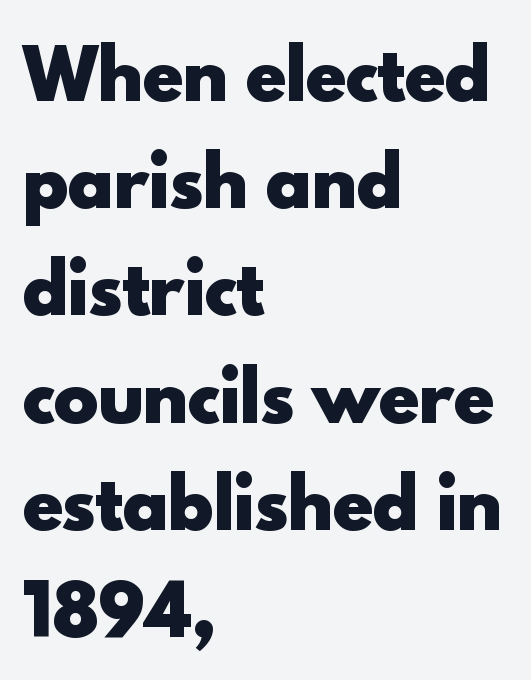
The image shows 67 px heavy sans-serif type, upright; set left-aligned, normal line spacing (1.6x), normal letter spacing, not underlined; a small x-height.
